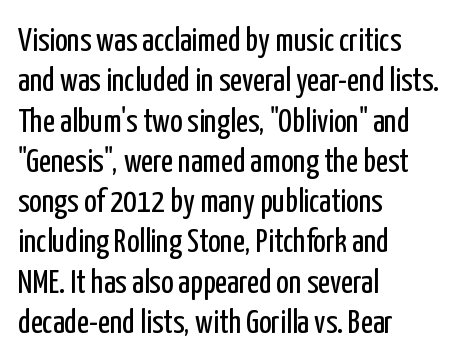
{"serif": "no", "italic": "no", "bold": "no", "weight": "regular", "width": "condensed", "stroke_contrast": "low", "x_height": "medium", "monospaced": "no", "underline": "no", "align": "left", "line_spacing_ratio": 1.22, "letter_spacing": "normal", "letter_spacing_em": 0.0, "glyph_px": 33}
